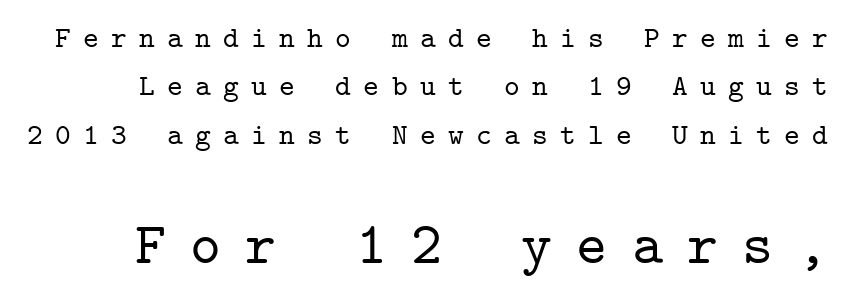
The image shows 59 px serif type, upright, monospaced; set normal line spacing (1.61x), unusually wide letter spacing (+0.41 em), not underlined; the second (bottom) block is 1.97x larger; low stroke contrast and a medium x-height.
